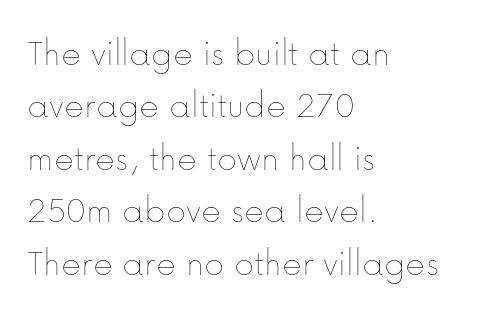
Q: Is the text bold? A: No.
Q: Is the text italic (slanted)? A: No, it is upright.
Q: Is the text underlined? A: No.
Q: How is the paragraph aligned? A: Left-aligned.
Q: Is the spacing between letters normal or unusually wide? A: Normal.
Q: Is the spacing between lines tight, normal or loose? A: Normal.
Q: Width (condensed, normal, or wide)? A: Normal.
Q: Stroke contrast? A: Low.
Q: x-height? A: Medium.
Q: Monospaced? A: No.
